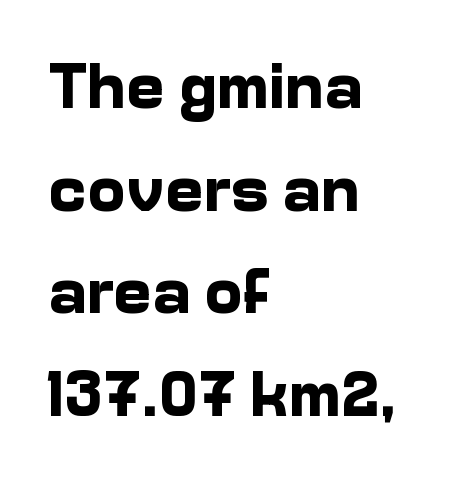
Where is the straight margin? On the left. Proportional: the letters do not fall into vertical columns. The lettering holds an erect, upright posture throughout. Has an underline been added? It has not.
